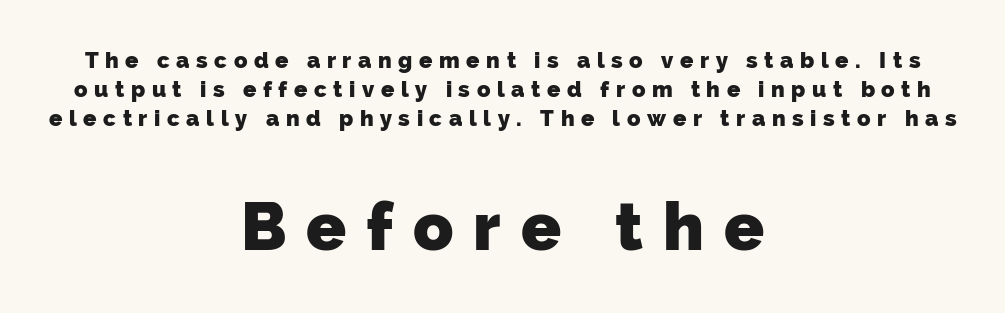
The more generous point size was reserved for the lower chunk. Is the letter spacing exaggerated? Yes — the characters are pushed far apart. The letters advance in unequal steps, a hallmark of proportional type. Heavy, bold letterforms. The gap between lines stays unmarked. No feet cap the strokes, marking this as sans-serif type.
